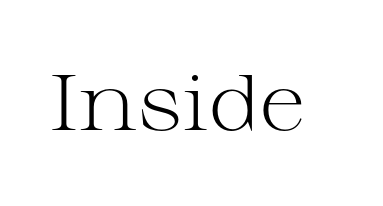
Small tapered or slab feet sit at the stroke ends, so this counts as serif. No extra tracking has been applied to these lines. Here the designer chose a conventional face with non-uniform glyph widths. It's the straight-up-and-down kind of type. The font sits on the lighter half of the weight spectrum, regular included. Decoration check: the copy has no underline.
